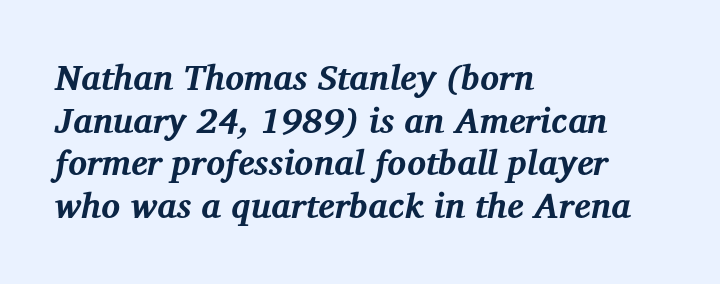
The image shows 35 px bold serif type, italic (leaning right); set left-aligned, line spacing 1.22x, normal letter spacing, not underlined; medium stroke contrast and a medium x-height.
